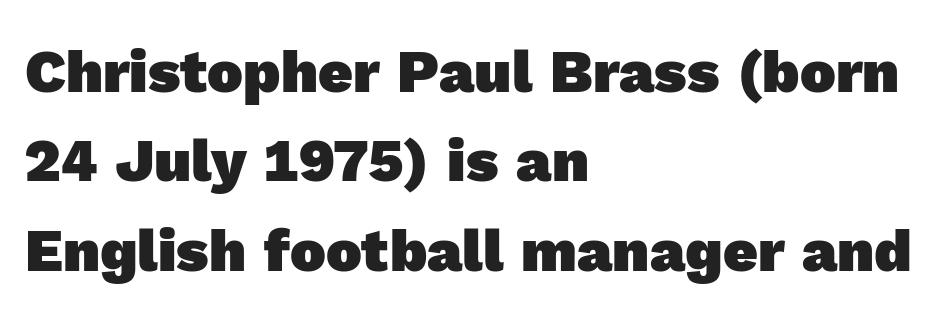
The image shows 60 px heavy sans-serif type; set left-aligned, normal line spacing (1.49x), normal letter spacing, not underlined; a medium x-height.
